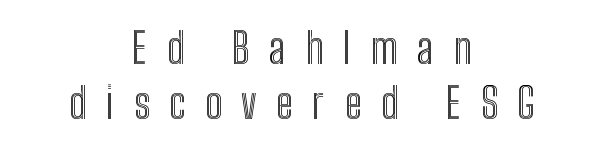
{"italic": "no", "width": "condensed", "x_height": "medium", "monospaced": "no", "underline": "no", "align": "center", "line_spacing": "normal", "line_spacing_ratio": 1.3, "letter_spacing": "wide", "letter_spacing_em": 0.46, "glyph_px": 42}
